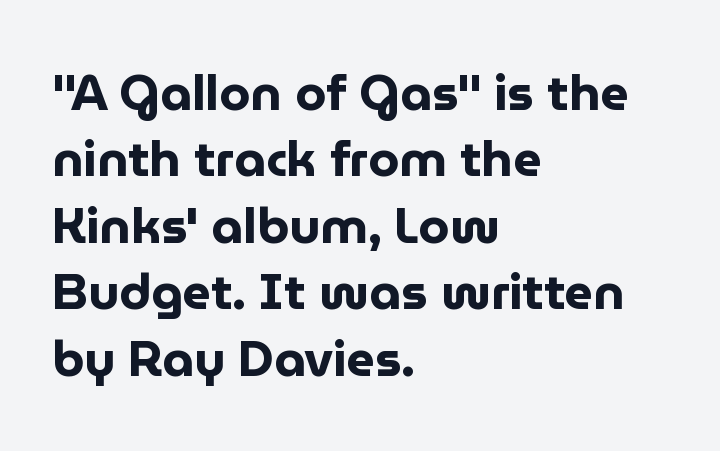
Q: Is the text bold? A: Yes.
Q: Is the text italic (slanted)? A: No, it is upright.
Q: Is the typeface a serif or a sans-serif typeface? A: Sans-serif.
Q: Is the text underlined? A: No.
Q: How is the paragraph aligned? A: Left-aligned.
Q: Is the spacing between letters normal or unusually wide? A: Normal.
Q: Is the spacing between lines tight, normal or loose? A: Normal.
Q: Width (condensed, normal, or wide)? A: Normal.
Q: Stroke contrast? A: Low.
Q: x-height? A: Medium.
Q: Monospaced? A: No.
